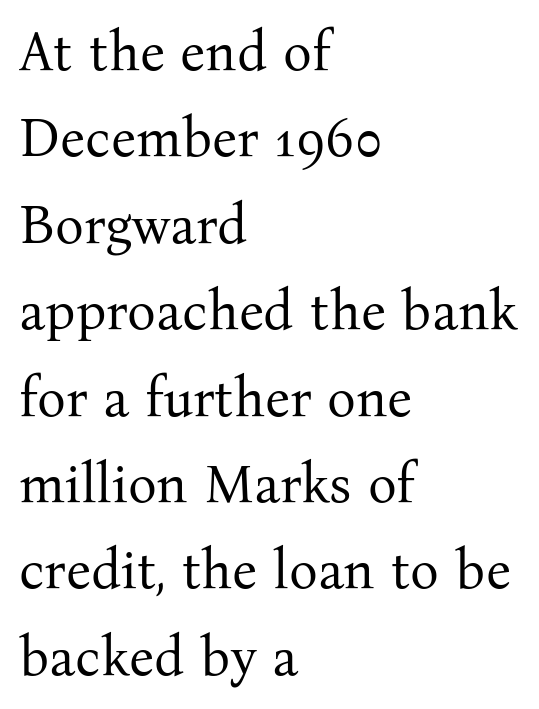
{"serif": "yes", "italic": "no", "bold": "no", "weight": "regular", "width": "normal", "stroke_contrast": "medium", "x_height": "medium", "monospaced": "no", "underline": "no", "align": "left", "line_spacing": "normal", "line_spacing_ratio": 1.6, "letter_spacing": "normal", "letter_spacing_em": 0.0, "glyph_px": 54}
